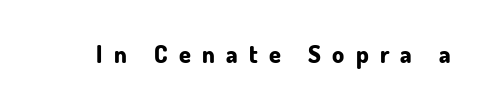
The passage shown is emphatically bold. The zone under the glyphs is completely vacant. The lettering holds an erect, upright posture throughout. Words appear elongated and porous because spacing is wide.
